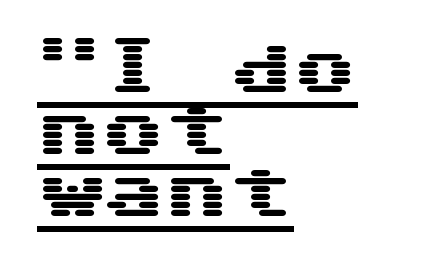
The image shows 64 px wide sans-serif type, upright; set left-aligned, tight line spacing (0.97x), normal letter spacing, underlined; medium stroke contrast and a medium x-height.
